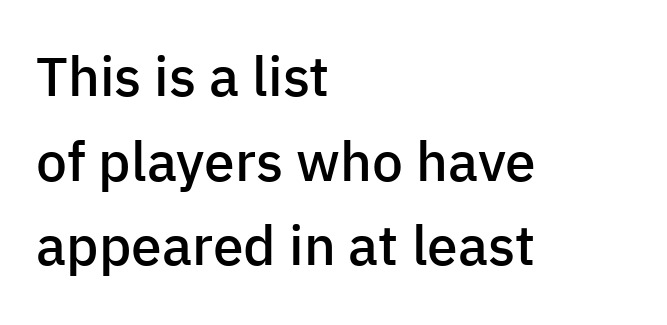
The image shows 55 px semibold sans-serif type, upright; set left-aligned, normal line spacing (1.54x), normal letter spacing, not underlined; low stroke contrast and a medium x-height.
